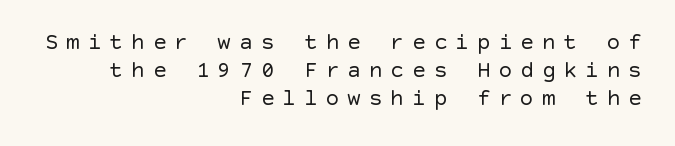
The image shows 23 px text type, upright; set right-aligned, line spacing 1.21x, unusually wide letter spacing (+0.34 em), not underlined.
